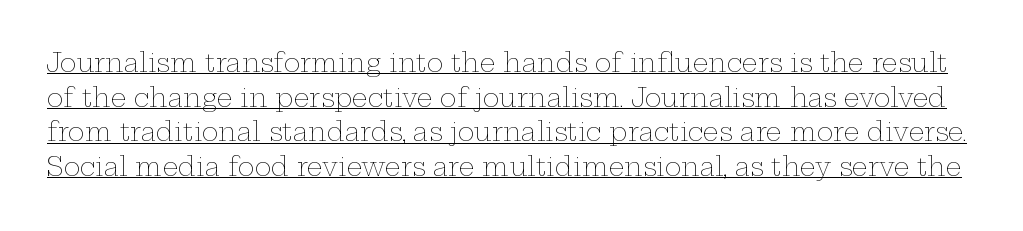
{"italic": "no", "bold": "no", "underline": "yes", "line_spacing": "normal", "line_spacing_ratio": 1.39, "letter_spacing": "normal", "letter_spacing_em": 0.0, "glyph_px": 25}
